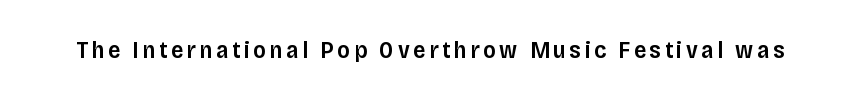
Q: Is the text bold? A: Semi-bold.
Q: Is the text italic (slanted)? A: No, it is upright.
Q: Is the text underlined? A: No.
